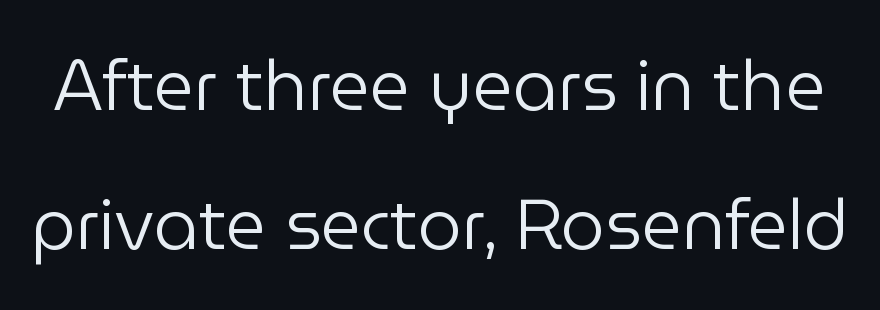
{"serif": "no", "italic": "no", "bold": "no", "weight": "regular", "width": "normal", "stroke_contrast": "low", "x_height": "medium", "monospaced": "no", "underline": "no", "line_spacing": "loose", "line_spacing_ratio": 1.98, "letter_spacing": "normal", "letter_spacing_em": 0.0, "glyph_px": 70}
